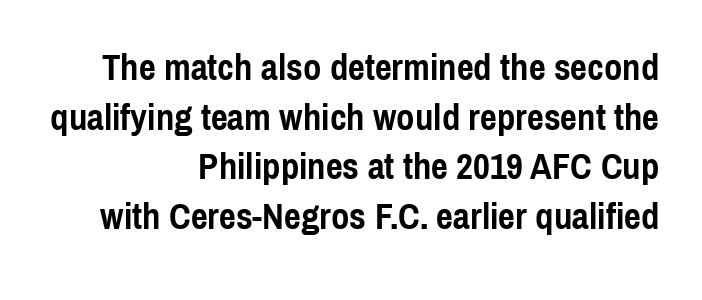
The image shows 37 px semibold, condensed sans-serif type, upright; set right-aligned, normal line spacing (1.34x), normal letter spacing, not underlined; a medium x-height.
